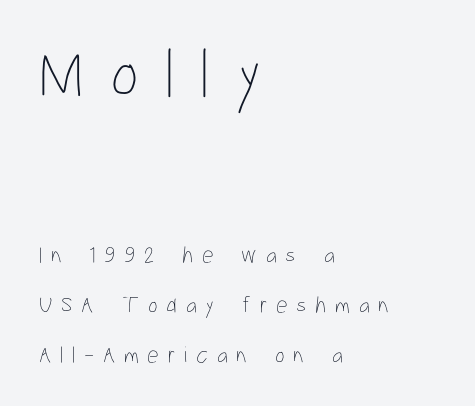
The baseline area is clear. No chunkiness to these letters — they're not bold. The block of text is sparse from top to bottom, with ample space between rows. A student would notice the top passage is typeset larger than what follows. Line starts are locked; line ends wander. Letter spacing: wide.
